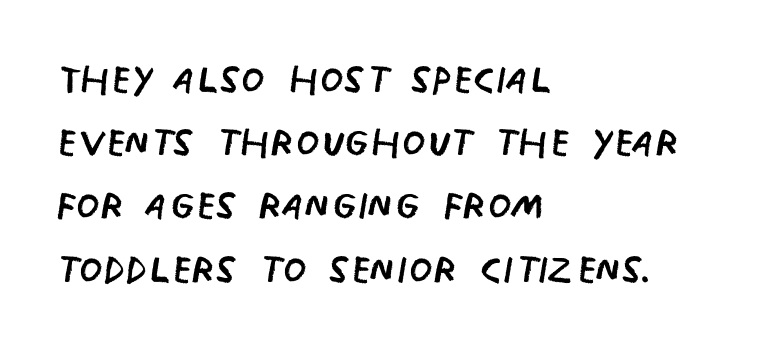
The image shows 54 px regular-weight, condensed sans-serif type; set left-aligned, line spacing 1.17x, normal letter spacing, not underlined; low stroke contrast and a large x-height.
